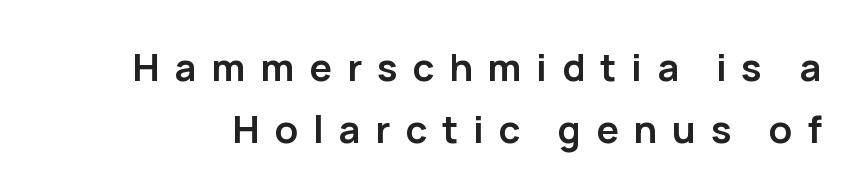
Posture: upright roman. Words float on clear page, feet unadorned. The passage shown is typed in a proportional face where columns would drift. Regarding leading, the lines here are spaced in the standard way. The letters are bold, with thick, heavy strokes. Tracking value appears strongly positive — letters spread wide.
